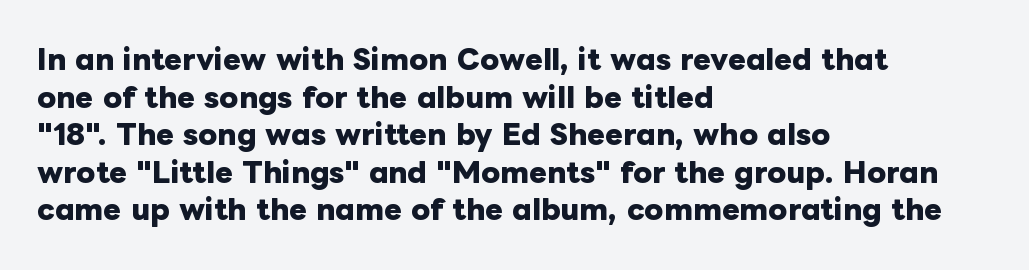
{"italic": "no", "bold": "yes", "underline": "no", "align": "left", "line_spacing": "normal", "line_spacing_ratio": 1.39, "letter_spacing": "normal", "letter_spacing_em": 0.0, "glyph_px": 27}
